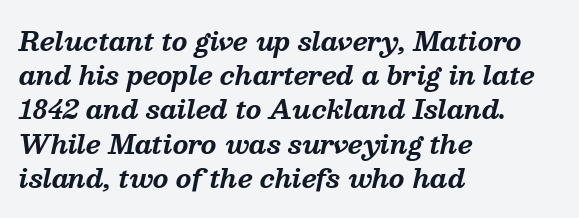
Q: Is the text bold? A: Yes.
Q: Is the text italic (slanted)? A: Yes, it leans right by about 13 degrees.
Q: Is the text underlined? A: No.
Q: How is the paragraph aligned? A: Left-aligned.
Q: Is the spacing between letters normal or unusually wide? A: Normal.
Q: Is the spacing between lines tight, normal or loose? A: Normal.
